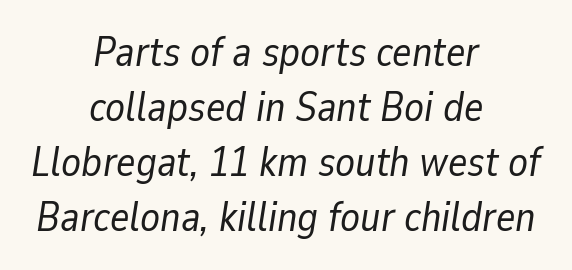
The image shows 41 px regular-weight type, italic (leaning right); set centered, normal line spacing (1.34x), normal letter spacing, not underlined; low stroke contrast and a medium x-height.
